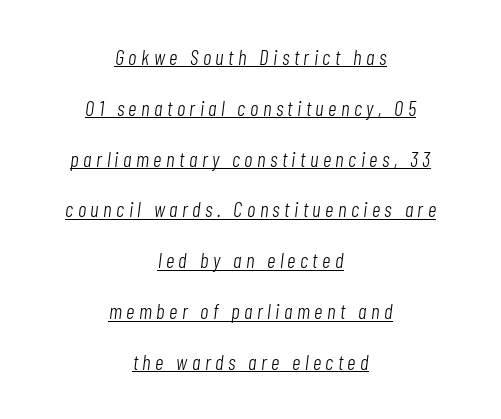
Looks like someone drew a line under every word here. The specimen reads as italic at a glance. Inter-character spacing is expanded well beyond the font's built-in metrics. Summary of weight: not heavy and not bold. Honestly, the rows look like they've been pulled way apart. Short and long lines alike share a common midpoint.
